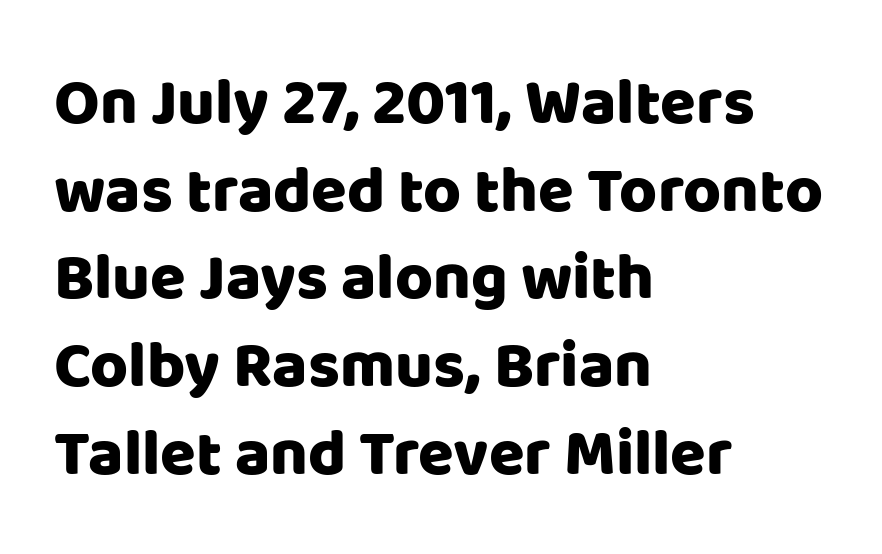
The string is rendered with underlining switched off. The letters carry no serifs — their stems end cleanly without finishing strokes. Horizontally, the lines are justified to the leading edge only. The letters advance in unequal steps, a hallmark of proportional type.
